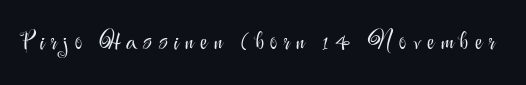
Q: Is the text bold? A: No.
Q: Is the text underlined? A: No.
Q: Is the spacing between letters normal or unusually wide? A: Unusually wide.
